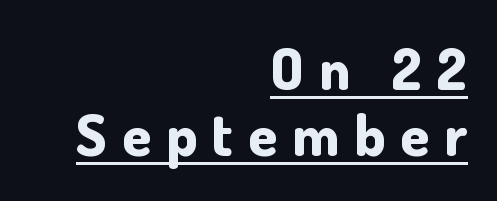
What decoration does the sample have? An underline. The rendering uses natural spacing where letterforms have individual widths. Each line ends at the same right margin while the left side varies. Does the leading feel generous? Not at all — it's pinched. These lines are composed in type without serifs. In terms of posture, this sample is upright.
